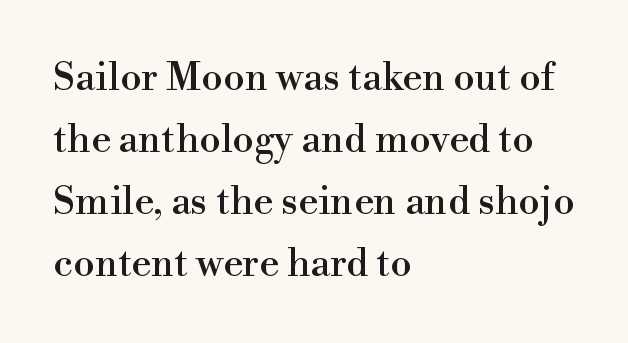
The face used here is rendered with its standard letterfit. A clean baseline with only descenders dipping below it. The rendering uses a moderate line-height, typical for paragraphs. The characters display serif detailing at their extremities.
